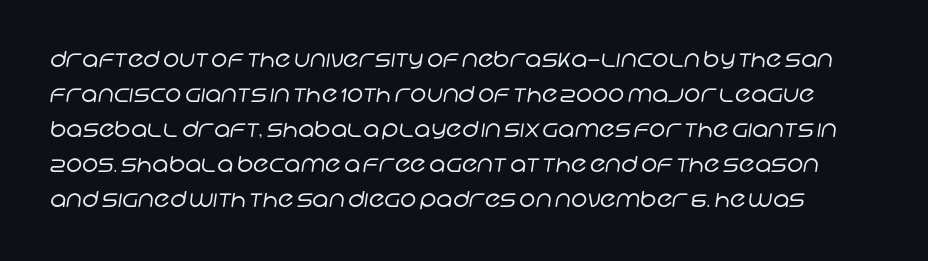
{"bold": "no", "underline": "no", "line_spacing": "normal", "line_spacing_ratio": 1.59, "letter_spacing": "normal", "letter_spacing_em": 0.0, "glyph_px": 22}
